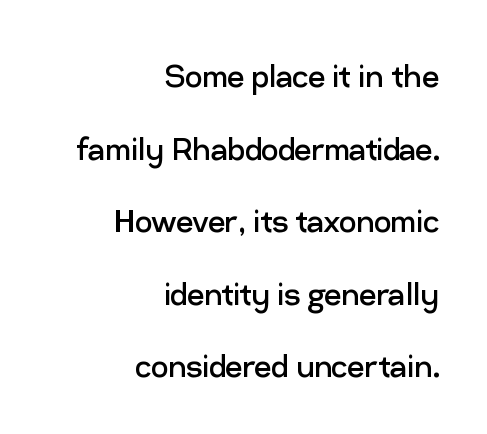
Q: Is the text bold? A: No.
Q: Is the text italic (slanted)? A: No, it is upright.
Q: Is the typeface a serif or a sans-serif typeface? A: Sans-serif.
Q: Is the text underlined? A: No.
Q: How is the paragraph aligned? A: Right-aligned.
Q: Is the spacing between letters normal or unusually wide? A: Normal.
Q: Is the spacing between lines tight, normal or loose? A: Loose.
Q: Width (condensed, normal, or wide)? A: Normal.
Q: Stroke contrast? A: Low.
Q: x-height? A: Medium.
Q: Monospaced? A: No.
